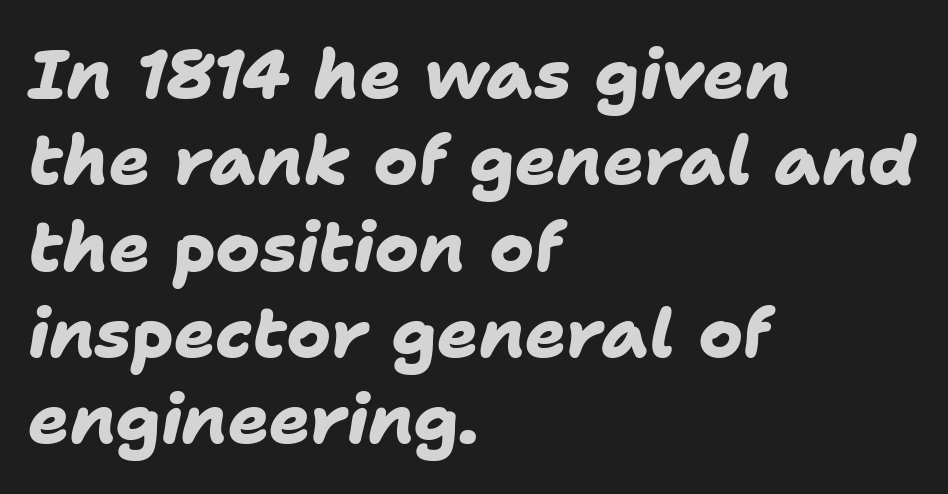
The image shows 68 px heavy sans-serif type; set left-aligned, normal line spacing (1.27x), normal letter spacing, not underlined; low stroke contrast and a medium x-height.
